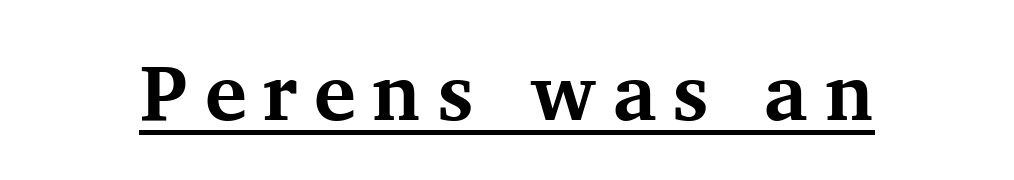
The image shows 79 px bold serif type, upright; set unusually wide letter spacing (+0.21 em), underlined; medium stroke contrast and a medium x-height.
